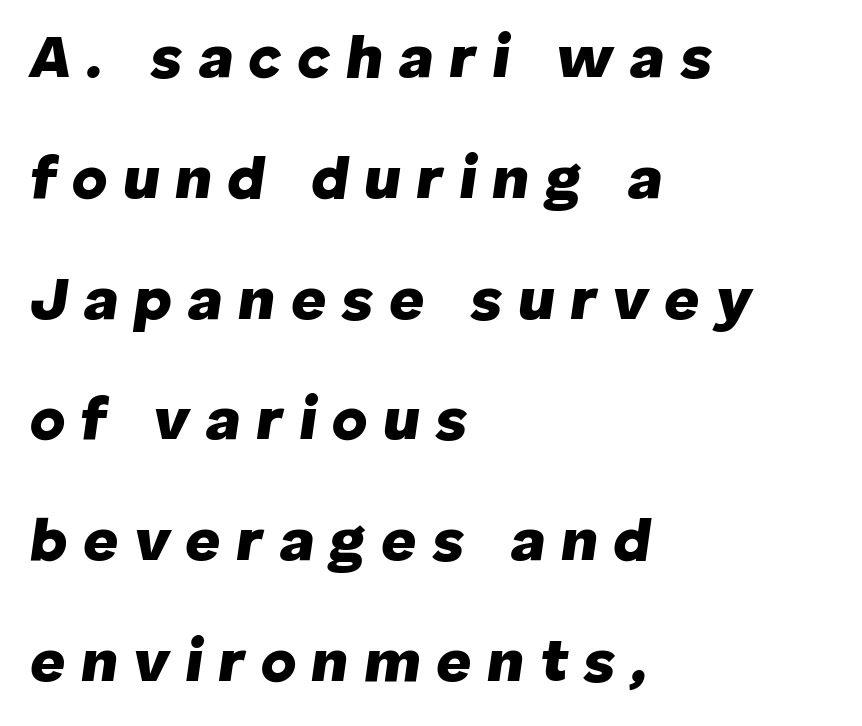
{"italic": "yes", "lean": "right", "slant_degrees": 8, "bold": "yes", "weight": "heavy", "width": "normal", "stroke_contrast": "low", "x_height": "medium", "monospaced": "no", "underline": "no", "align": "left", "line_spacing": "loose", "line_spacing_ratio": 1.98, "letter_spacing": "wide", "letter_spacing_em": 0.25, "glyph_px": 61}
